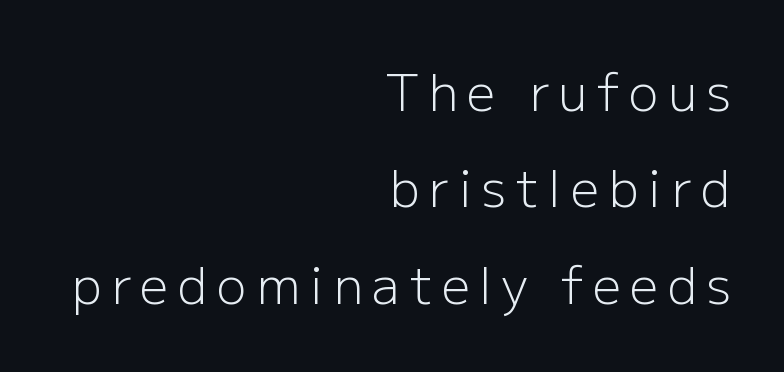
Q: Is the text bold? A: No.
Q: Is the text italic (slanted)? A: No, it is upright.
Q: Is the typeface a serif or a sans-serif typeface? A: Sans-serif.
Q: Is the text underlined? A: No.
Q: How is the paragraph aligned? A: Right-aligned.
Q: Is the spacing between lines tight, normal or loose? A: Loose.
Q: Width (condensed, normal, or wide)? A: Normal.
Q: Stroke contrast? A: Low.
Q: x-height? A: Medium.
Q: Monospaced? A: No.
